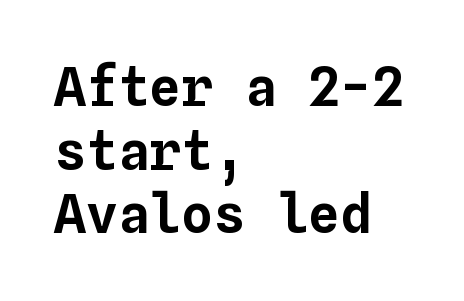
Q: Is the text italic (slanted)? A: No, it is upright.
Q: Is the text underlined? A: No.
Q: How is the paragraph aligned? A: Left-aligned.
Q: Is the spacing between letters normal or unusually wide? A: Normal.
Q: Width (condensed, normal, or wide)? A: Normal.
Q: Stroke contrast? A: Low.
Q: x-height? A: Medium.
Q: Monospaced? A: Yes.
